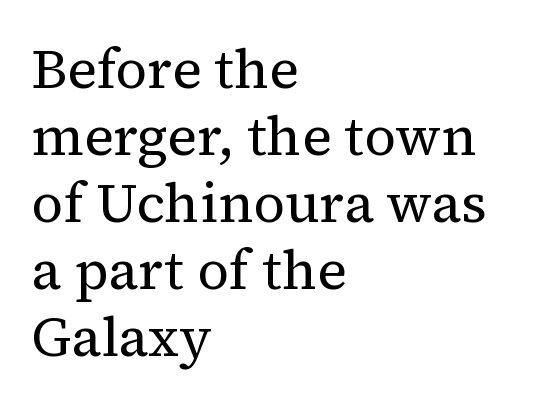
{"serif": "yes", "italic": "no", "bold": "no", "weight": "regular", "width": "normal", "stroke_contrast": "medium", "x_height": "medium", "monospaced": "no", "underline": "no", "align": "left", "line_spacing_ratio": 1.22, "letter_spacing": "normal", "letter_spacing_em": 0.0, "glyph_px": 55}
